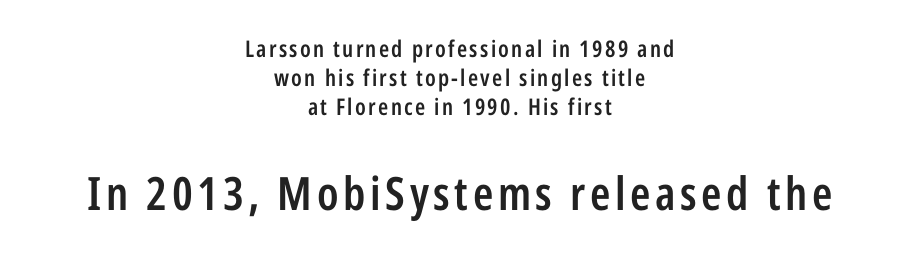
{"serif": "no", "italic": "no", "bold": "semi", "weight": "semibold", "width": "condensed", "stroke_contrast": "low", "x_height": "medium", "monospaced": "no", "underline": "no", "align": "center", "line_spacing": "normal", "line_spacing_ratio": 1.26, "larger_block": "second", "size_ratio": 2.0, "glyph_px": 46}
